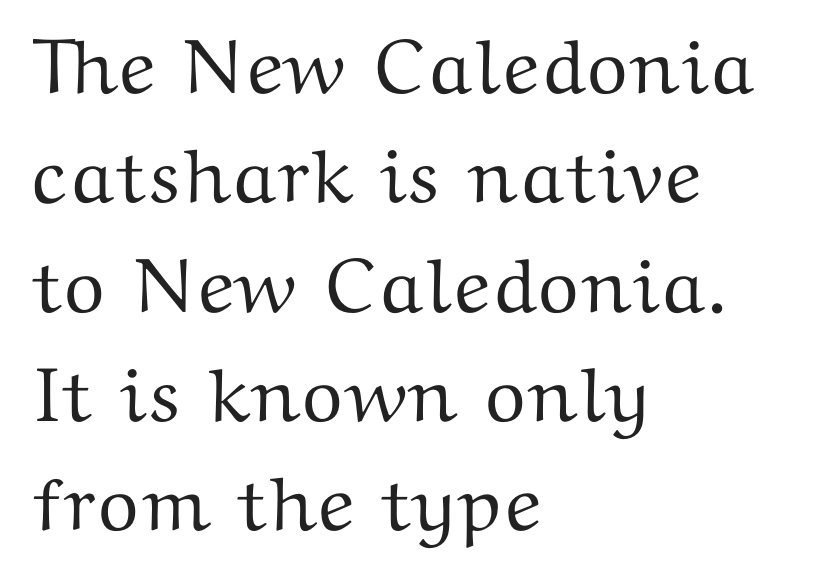
{"serif": "yes", "italic": "no", "width": "wide", "stroke_contrast": "medium", "x_height": "medium", "monospaced": "no", "underline": "no", "align": "left", "line_spacing": "normal", "line_spacing_ratio": 1.42, "letter_spacing": "normal", "letter_spacing_em": 0.0, "glyph_px": 77}
